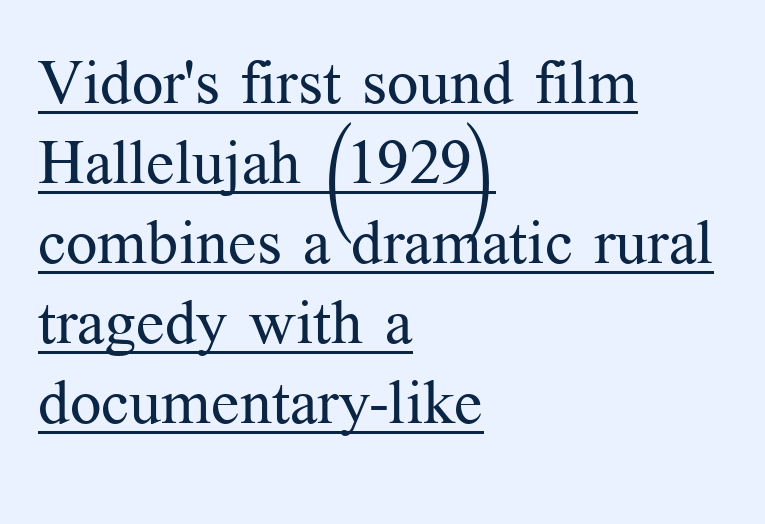
Like a heading marked for emphasis, these lines bear an underscore. I'd call this a serif setting — the letters wear small feet. The rows are spaced the way most documents space them. These lines are rendered in a variable-pitch font. Weight class: somewhere from thin through regular.
